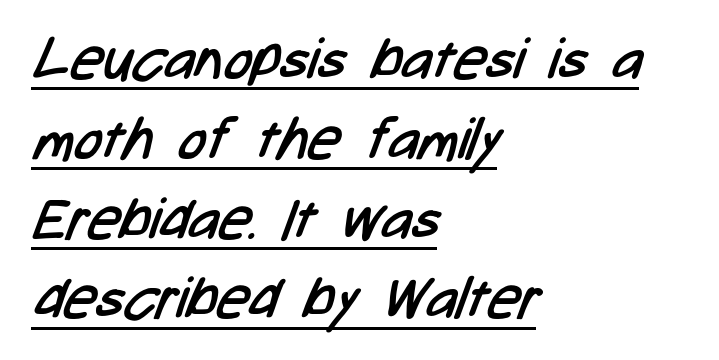
A typesetter would call this proportional, since set widths differ per character. The specimen includes a rule beneath the text block's lines. Are there feet on the stems? There aren't — it's a sans. Stroke thickness stays within the range of a standard reading face or lighter. The typesetter chose a ragged-right arrangement here. Tracking value appears to be zero — textbook default spacing.
